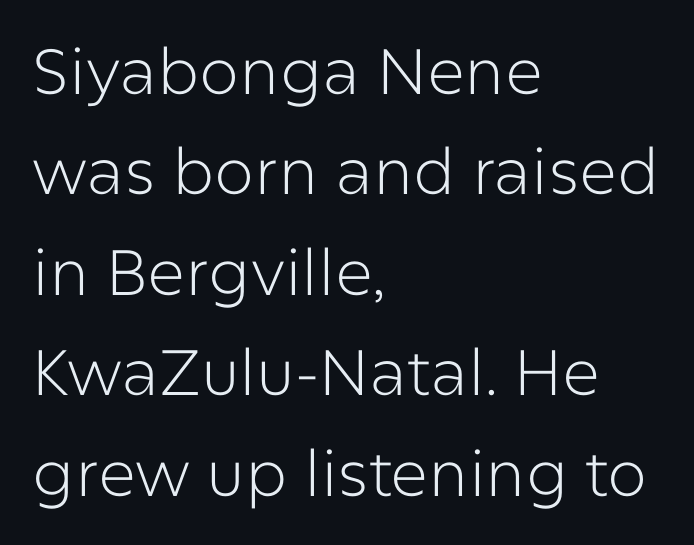
The image shows 64 px light sans-serif type, upright; set left-aligned, normal line spacing (1.57x), normal letter spacing, not underlined; low stroke contrast and a medium x-height.
